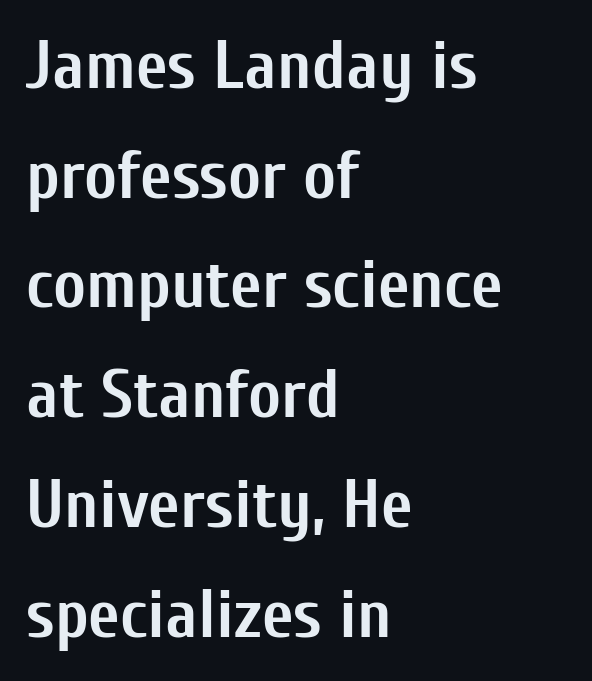
The image shows 69 px semibold, condensed sans-serif type, upright; set left-aligned, normal line spacing (1.59x), normal letter spacing, not underlined; low stroke contrast and a medium x-height.
